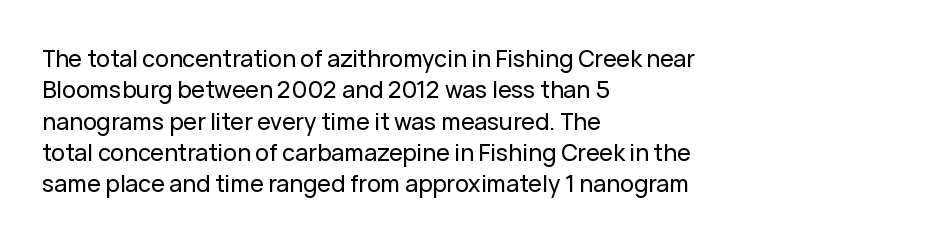
The passage shown is not underscored anywhere. The line texture is even and compact thanks to regular tracking. Nope, not italic — everything's standing straight. Each line starts at the same left margin while the right side varies. Notice how descenders clear the ascenders below comfortably — that's standard leading.
